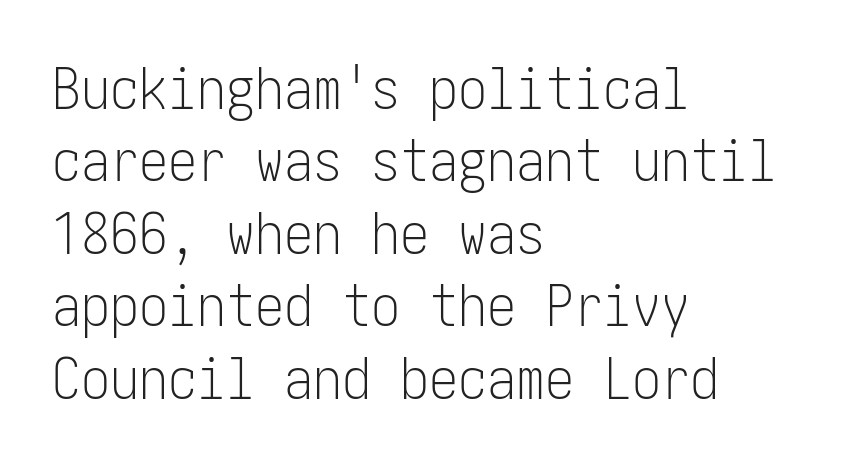
This is sans-serif lettering, the kind often seen on screens and signage. Regarding leading, the lines here are spaced in the standard way. Lines of text with bare space underneath. Every stem runs plumb, perpendicular to the baseline. This rendering uses left alignment, leaving the right contour irregular.
